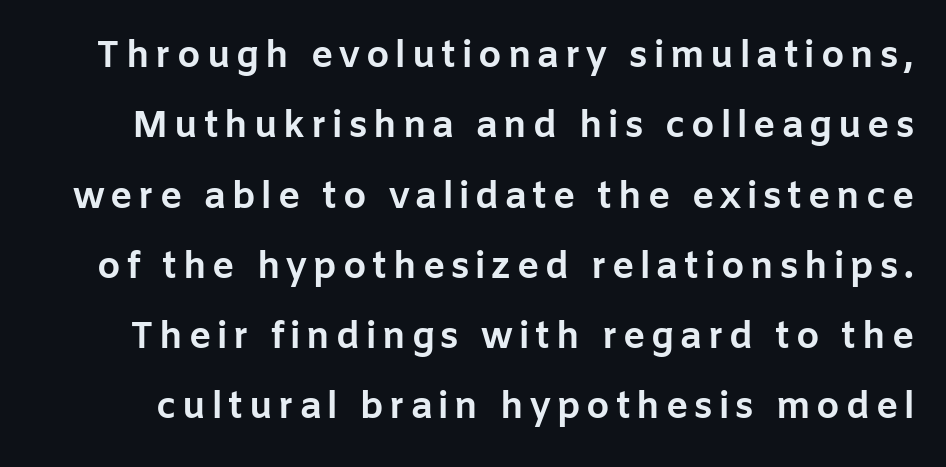
Typesetter's note: full bold, strokes at maximum text heaviness. Serifs: no, the terminals of the letterforms are clean. The string is rendered with underlining switched off. These lines were composed using upright roman letters. The letters advance in unequal steps, a hallmark of proportional type. Line spacing here is loose.
